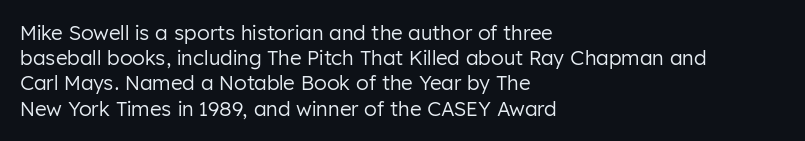
{"italic": "no", "bold": "no", "underline": "no", "align": "left", "line_spacing": "normal", "line_spacing_ratio": 1.26, "letter_spacing": "normal", "letter_spacing_em": 0.0, "glyph_px": 20}
